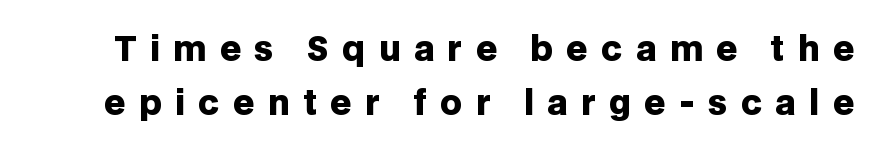
Weight: bold. The typography opts for an upright posture over an oblique one. One glance says typical: line gaps are just what's usual. The line texture is sparse and dotted thanks to wide tracking. To sum up the face: it is a sans, with no serifs.
